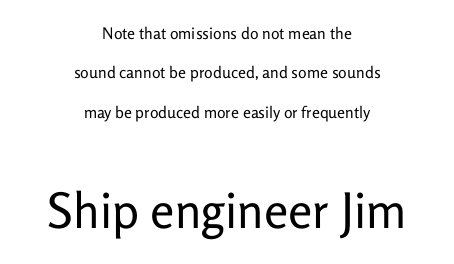
Character widths vary here, with narrow letters taking less room than wide ones. These lines keep a tight, regular rhythm from letter to letter. Are there feet on the stems? There aren't — it's a sans. Just letters on the line, the space beneath them empty. Weight class: somewhere from thin through regular.
